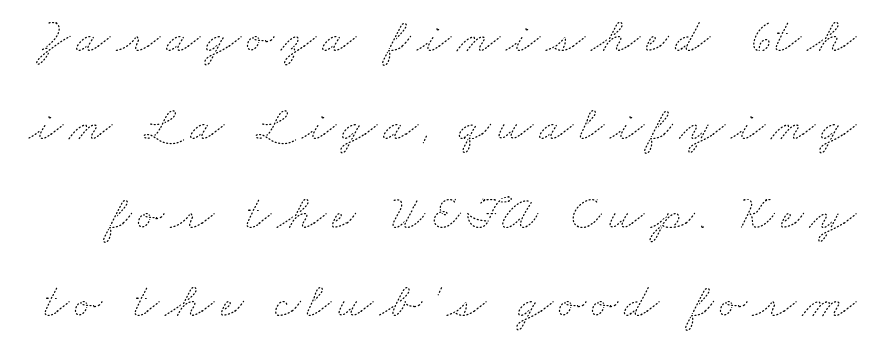
The image shows 50 px thin, wide type; set line spacing 1.77x, not underlined; medium stroke contrast and a small x-height.
